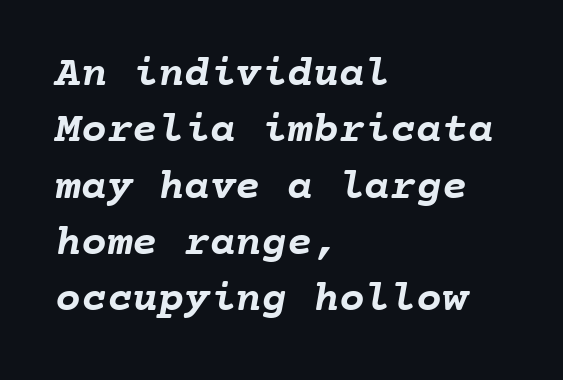
Q: Is the text bold? A: Yes.
Q: Is the text underlined? A: No.
Q: How is the paragraph aligned? A: Left-aligned.
Q: Is the spacing between letters normal or unusually wide? A: Normal.
Q: Is the spacing between lines tight, normal or loose? A: Normal.
Q: Width (condensed, normal, or wide)? A: Normal.
Q: Stroke contrast? A: Low.
Q: x-height? A: Medium.
Q: Monospaced? A: Yes.
